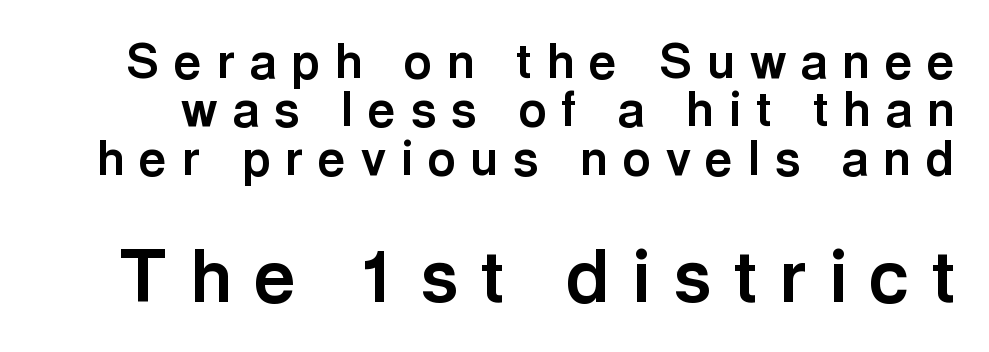
The image shows 72 px bold sans-serif type, upright; set tight line spacing (1.01x), unusually wide letter spacing (+0.31 em), not underlined; the second (bottom) block is 1.5x larger; a medium x-height.
